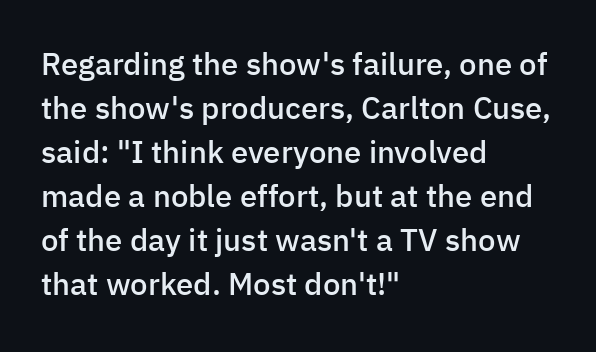
Q: Is the text bold? A: Semi-bold.
Q: Is the text italic (slanted)? A: No, it is upright.
Q: Is the typeface a serif or a sans-serif typeface? A: Sans-serif.
Q: Is the text underlined? A: No.
Q: How is the paragraph aligned? A: Left-aligned.
Q: Is the spacing between letters normal or unusually wide? A: Normal.
Q: Is the spacing between lines tight, normal or loose? A: Normal.
Q: Width (condensed, normal, or wide)? A: Normal.
Q: Stroke contrast? A: Low.
Q: x-height? A: Medium.
Q: Monospaced? A: No.
